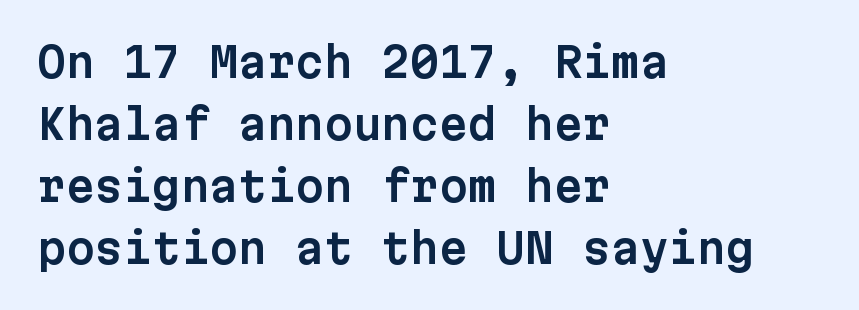
{"serif": "no", "italic": "no", "width": "normal", "stroke_contrast": "low", "x_height": "medium", "monospaced": "yes", "underline": "no", "align": "left", "line_spacing": "normal", "line_spacing_ratio": 1.51, "letter_spacing": "normal", "letter_spacing_em": 0.0, "glyph_px": 41}
